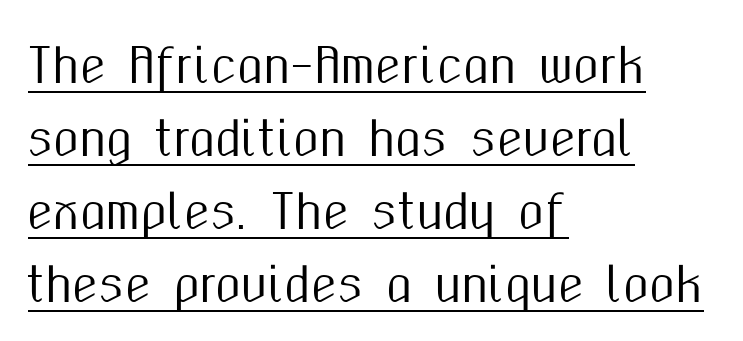
{"serif": "no", "italic": "no", "width": "condensed", "stroke_contrast": "medium", "x_height": "medium", "monospaced": "no", "underline": "yes", "align": "left", "line_spacing": "normal", "line_spacing_ratio": 1.55, "letter_spacing": "normal", "letter_spacing_em": 0.0, "glyph_px": 47}
